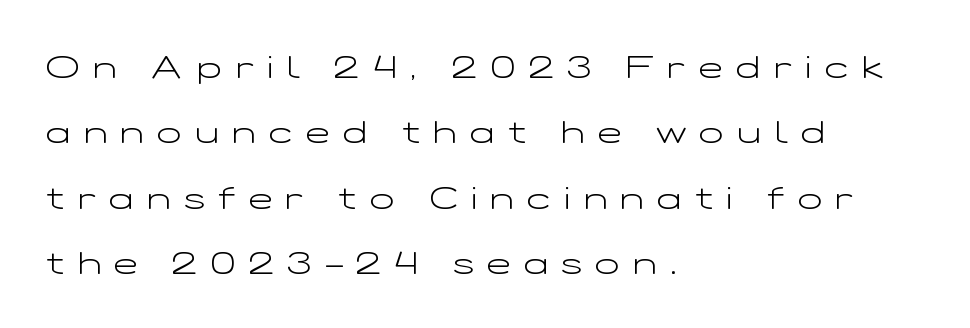
The passage shown is typeset with a sans-serif family. The tracking reads as deliberately expanded to a designer's eye. If you drew a line through each stem, it would be perfectly vertical. Vertical stems look standard width or narrower in stroke.
